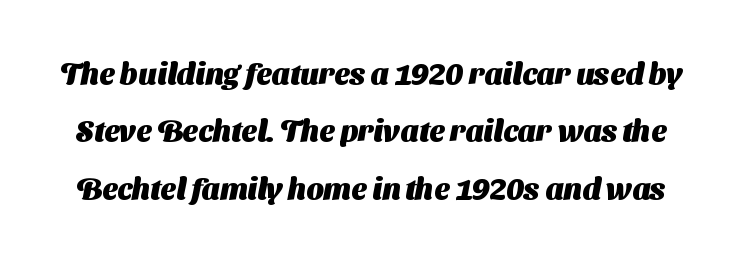
The space between consecutive lines is lavish. On the weight axis this lands at bold, roughly 700. Proportional: the letters do not fall into vertical columns. Underlining? Definitely not there. The glyphs in this specimen are sans serif.
